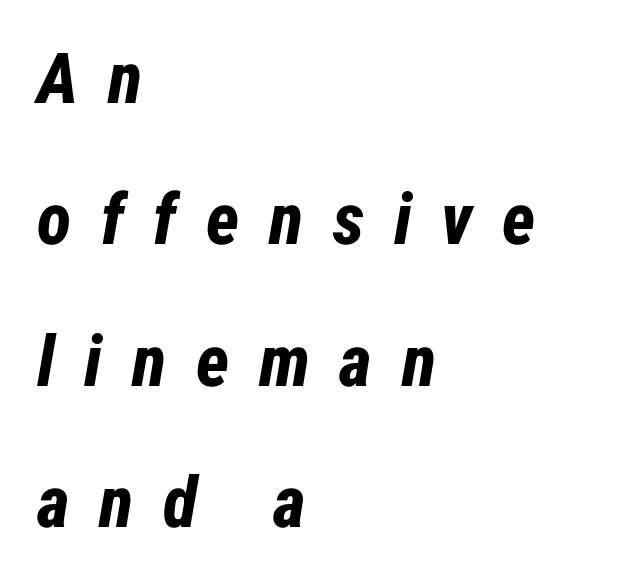
{"italic": "yes", "lean": "right", "slant_degrees": 12, "bold": "yes", "weight": "bold", "width": "condensed", "stroke_contrast": "low", "x_height": "medium", "monospaced": "no", "underline": "no", "align": "left", "line_spacing": "loose", "line_spacing_ratio": 1.99, "letter_spacing": "wide", "letter_spacing_em": 0.42, "glyph_px": 71}
